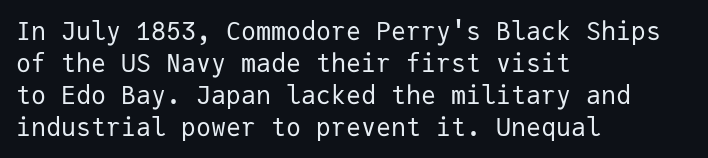
Q: Is the text bold? A: No.
Q: Is the text italic (slanted)? A: No, it is upright.
Q: Is the text underlined? A: No.
Q: How is the paragraph aligned? A: Left-aligned.
Q: Is the spacing between letters normal or unusually wide? A: Normal.
Q: Is the spacing between lines tight, normal or loose? A: Normal.
